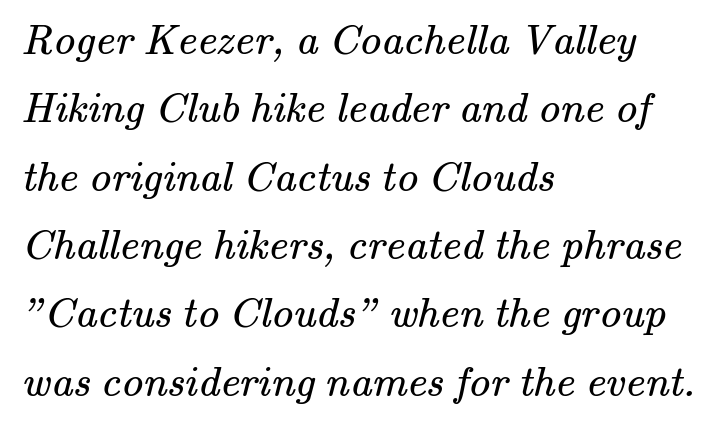
Compared with a typical body face, this is equally light or lighter still. Layout note: lines flush left. In terms of letterform style, serifs are clearly present. Think of a printed novel: that variable character pitch is what you see here. Reading down the column, the eye jumps a familiar distance to each next line. The type is set solid horizontally, with unmodified tracking.
